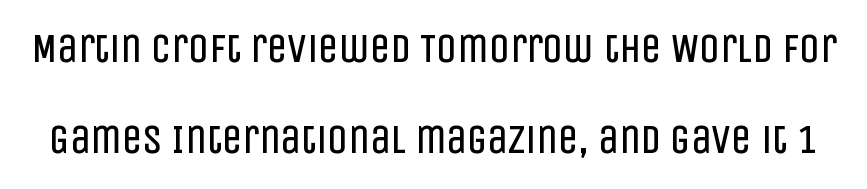
These lines stand farther apart than default settings would place them. Do the characters align in a grid? No, the font is proportional. The horizontal fit of the characters is conventional and even. It's the straight-up-and-down kind of type.
